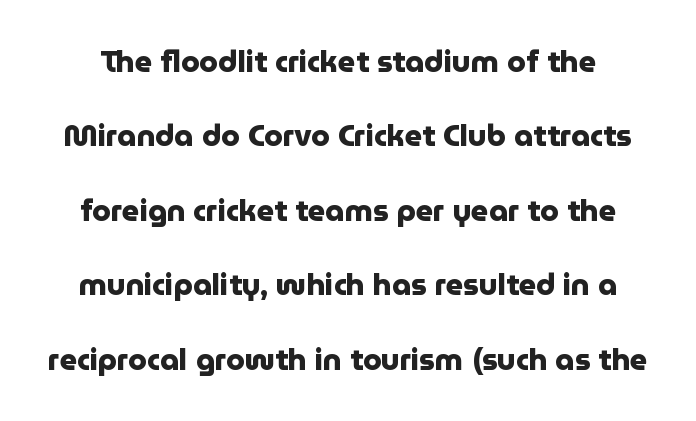
The image shows 30 px heavy sans-serif type, upright; set loose line spacing (2.48x), normal letter spacing, not underlined; low stroke contrast and a medium x-height.
